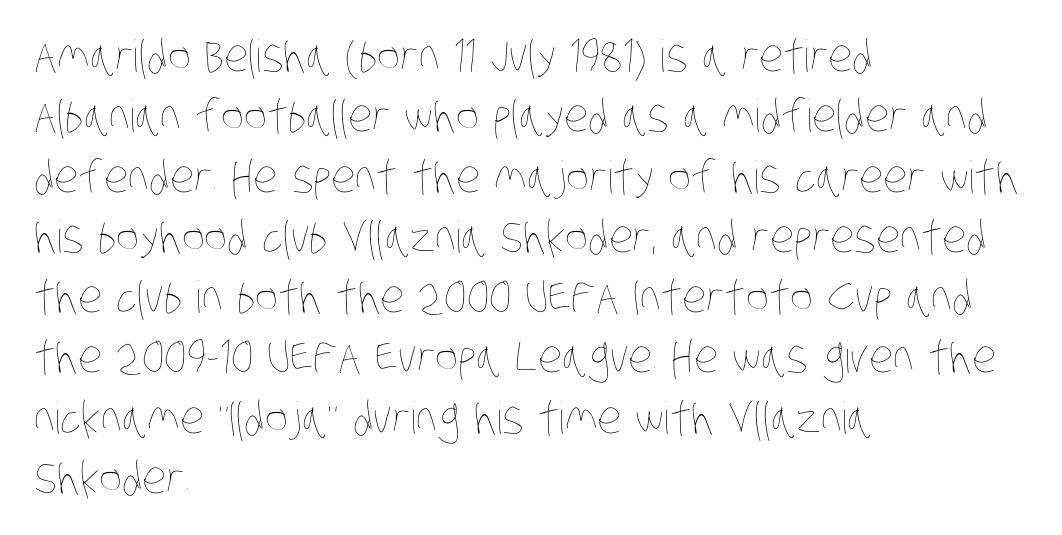
Q: Is the text bold? A: No.
Q: Is the text underlined? A: No.
Q: How is the paragraph aligned? A: Left-aligned.
Q: Is the spacing between letters normal or unusually wide? A: Normal.
Q: Is the spacing between lines tight, normal or loose? A: Normal.
Q: Width (condensed, normal, or wide)? A: Condensed.
Q: Stroke contrast? A: Low.
Q: x-height? A: Large.
Q: Monospaced? A: No.
